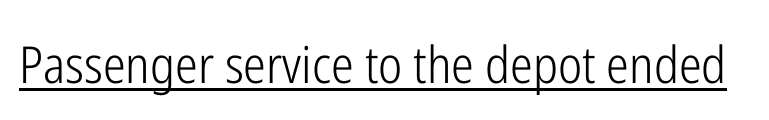
{"serif": "no", "italic": "no", "bold": "no", "weight": "light", "width": "condensed", "stroke_contrast": "low", "x_height": "medium", "monospaced": "no", "underline": "yes", "letter_spacing": "normal", "letter_spacing_em": 0.0, "glyph_px": 51}
